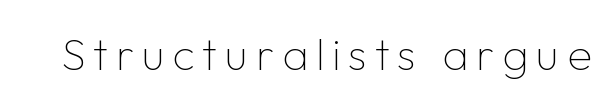
{"serif": "no", "italic": "no", "bold": "no", "weight": "thin", "width": "normal", "stroke_contrast": "low", "x_height": "medium", "monospaced": "no", "underline": "no", "glyph_px": 45}
